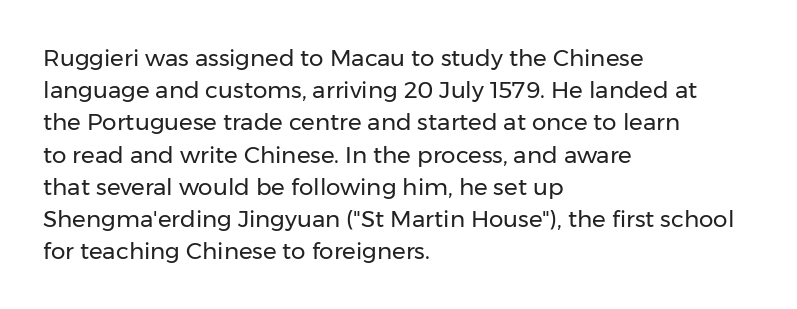
Regarding leading, the lines here are spaced in the standard way. The setting favours the left margin, as ordinary paragraphs usually do. The typeface has the unassuming heft of standard copy or less. The tracking reads as untouched default to a designer's eye. Type without underlining. Vertical strokes here are truly vertical.
